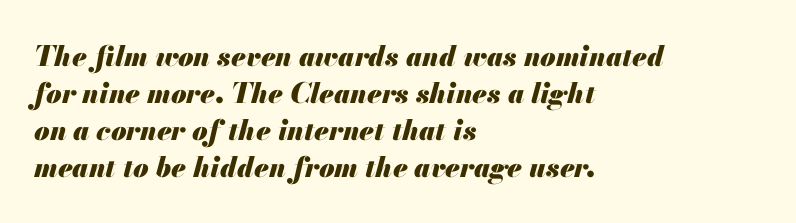
{"italic": "yes", "lean": "right", "slant_degrees": 13, "bold": "yes", "weight": "heavy", "width": "normal", "stroke_contrast": "medium", "x_height": "small", "monospaced": "no", "underline": "no", "align": "left", "line_spacing": "normal", "line_spacing_ratio": 1.32, "letter_spacing": "normal", "letter_spacing_em": 0.0, "glyph_px": 28}
